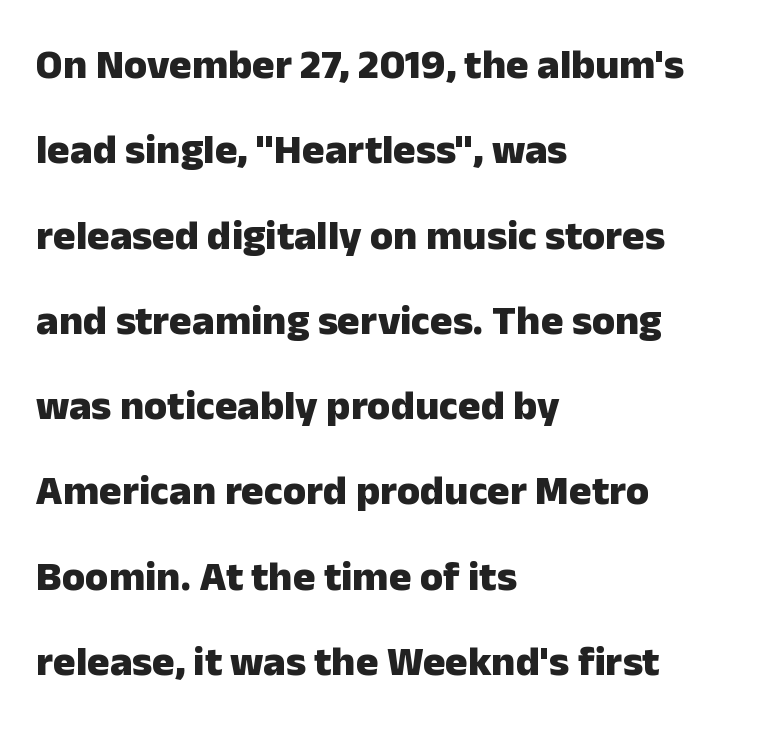
Q: Is the text bold? A: Yes.
Q: Is the text italic (slanted)? A: No, it is upright.
Q: Is the typeface a serif or a sans-serif typeface? A: Sans-serif.
Q: Is the text underlined? A: No.
Q: How is the paragraph aligned? A: Left-aligned.
Q: Is the spacing between letters normal or unusually wide? A: Normal.
Q: Is the spacing between lines tight, normal or loose? A: Loose.
Q: Width (condensed, normal, or wide)? A: Normal.
Q: Stroke contrast? A: Low.
Q: x-height? A: Medium.
Q: Monospaced? A: No.
